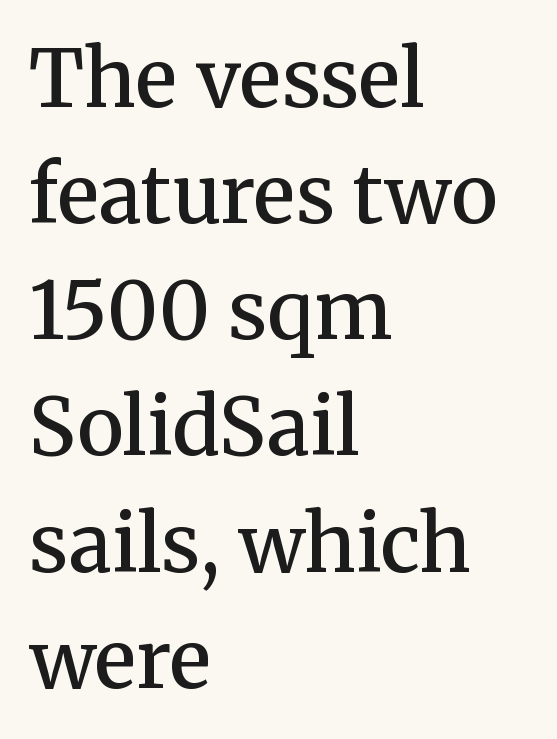
The image shows 79 px semibold serif type, upright; set left-aligned, normal line spacing (1.47x), normal letter spacing, not underlined; medium stroke contrast and a medium x-height.
